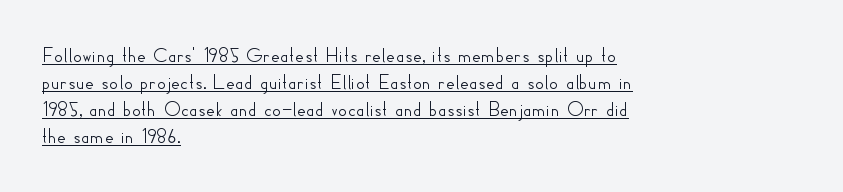
Designer's note — italics off, roman on. Spacing between characters is what you'd get straight out of the box. Left-aligned paragraph, ragged on the right. A baseline rule has been typeset under these characters.
